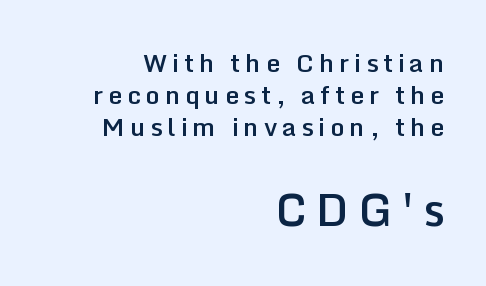
Here the second block reads like a headline and the first like body copy. Rows of type keep a routine distance in the vertical direction. This is roman type, the default non-slanted kind. Letter spacing: wide. Just letters on the line, the space beneath them empty.
